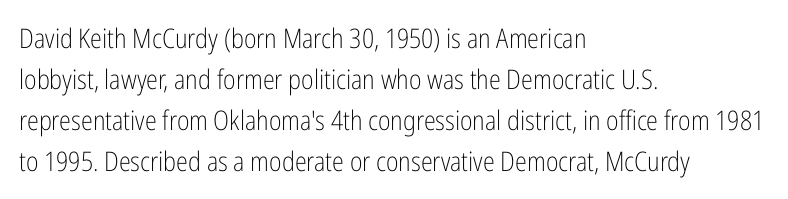
{"italic": "no", "bold": "no", "underline": "no", "align": "left", "line_spacing": "normal", "line_spacing_ratio": 1.52, "letter_spacing": "normal", "letter_spacing_em": 0.0, "glyph_px": 27}
